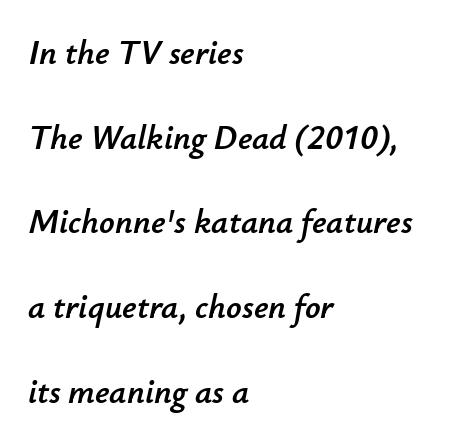
Line beginnings align vertically; line endings do not. Characters are canted at an angle relative to the baseline's perpendicular. The face used here is proportionally spaced, like ordinary book or web type. Letter spacing: default. Descenders are the only things crossing below the line. The leading is generous, giving the passage an open texture.
